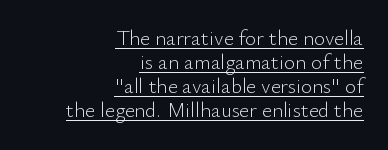
The image shows 21 px text type, upright; set right-aligned, tight line spacing (1.15x), normal letter spacing, underlined.
